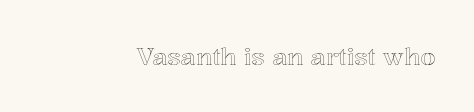
Q: Is the text italic (slanted)? A: No, it is upright.
Q: Is the text underlined? A: No.
Q: Is the spacing between letters normal or unusually wide? A: Normal.
